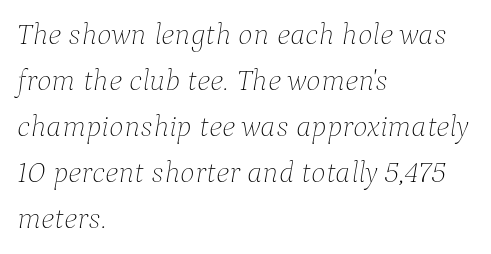
{"italic": "yes", "lean": "right", "slant_degrees": 9, "bold": "no", "weight": "thin", "width": "normal", "stroke_contrast": "low", "x_height": "medium", "monospaced": "no", "underline": "no", "align": "left", "line_spacing": "normal", "line_spacing_ratio": 1.48, "letter_spacing": "normal", "letter_spacing_em": 0.0, "glyph_px": 31}
